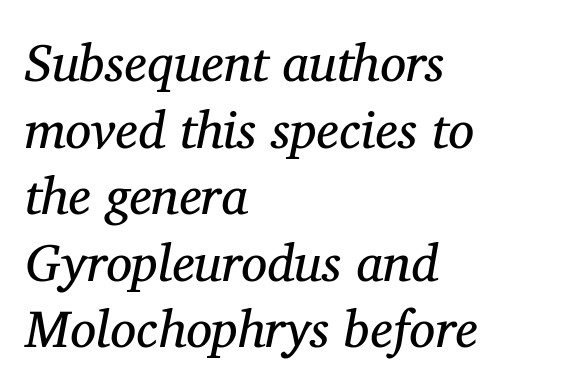
Letters have the restrained weight of plain body copy at most. Each letter keeps its own natural width here, so spacing adapts to shape. The paragraph has a hard left edge and a soft right edge. The face used here is seriffed, in the tradition of book romans. Regular leading. Default kerning and tracking; the words read as compact shapes.
